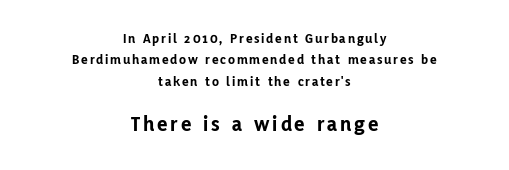
Q: Is the text bold? A: Yes.
Q: Is the text italic (slanted)? A: No, it is upright.
Q: Is the text underlined? A: No.
Q: How is the paragraph aligned? A: Centered.
Q: Is the spacing between lines tight, normal or loose? A: Normal.
Q: Which block of text is set in a larger size, the first (top) or the second (bottom)? A: The second (bottom) one.
